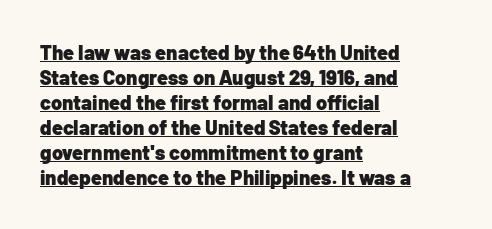
Upright lettering throughout. Notice how thick the strokes are: this is what a full bold looks like. Nobody touched the tracking dial on this one. Descenders here cross a horizontal rule under the line. Evenly set lines give the paragraph a standard silhouette.
